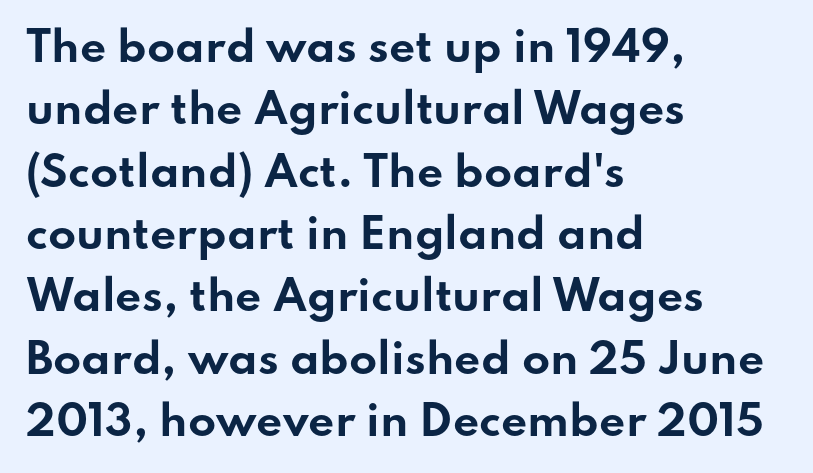
{"serif": "no", "italic": "no", "bold": "yes", "weight": "bold", "width": "wide", "stroke_contrast": "low", "x_height": "small", "monospaced": "no", "underline": "no", "align": "left", "line_spacing": "normal", "line_spacing_ratio": 1.52, "letter_spacing": "normal", "letter_spacing_em": 0.0, "glyph_px": 41}
